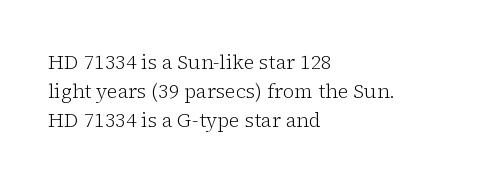
The image shows 20 px text type, upright; set left-aligned, normal line spacing (1.45x), normal letter spacing, not underlined.
